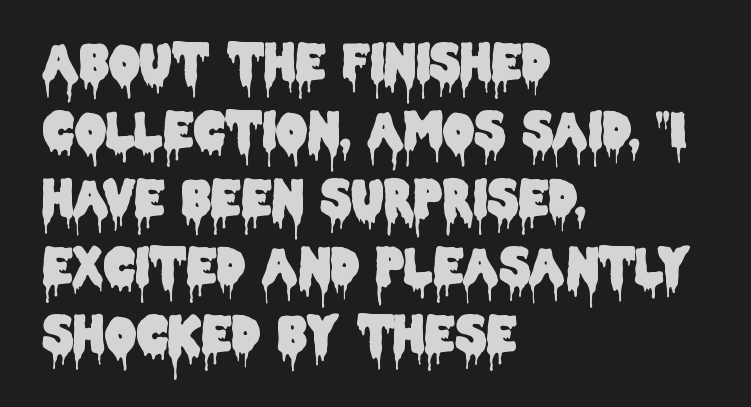
The image shows 49 px condensed sans-serif type, upright; set left-aligned, normal line spacing (1.39x), normal letter spacing, not underlined; low stroke contrast and a large x-height.
